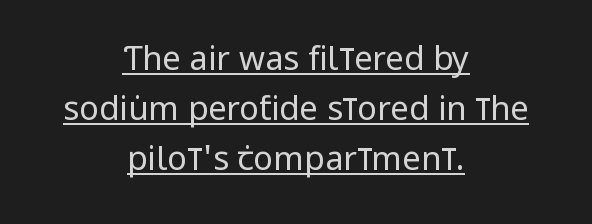
Q: Is the text bold? A: No.
Q: Is the text italic (slanted)? A: No, it is upright.
Q: Is the typeface a serif or a sans-serif typeface? A: Sans-serif.
Q: Is the text underlined? A: Yes.
Q: How is the paragraph aligned? A: Centered.
Q: Is the spacing between letters normal or unusually wide? A: Normal.
Q: Is the spacing between lines tight, normal or loose? A: Normal.
Q: Width (condensed, normal, or wide)? A: Condensed.
Q: Stroke contrast? A: Low.
Q: x-height? A: Large.
Q: Monospaced? A: No.
